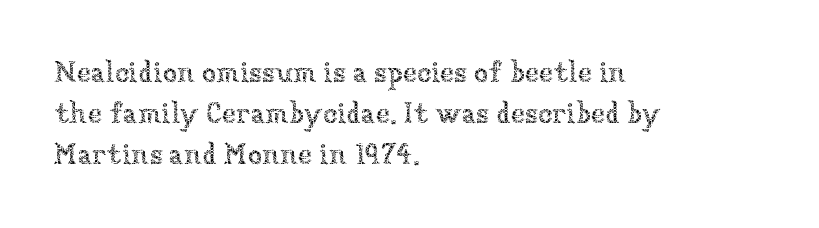
The face used here is proportionally spaced, like ordinary book or web type. One-word summary of the alignment: left. Bold? No — there's no thickening of the strokes. The lines sit at an ordinary, default distance from one another. Has an underline been added? It has not.
